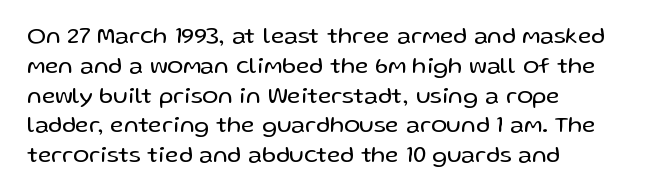
The image shows 24 px text type, upright; set left-aligned, line spacing 1.24x, normal letter spacing, not underlined.
